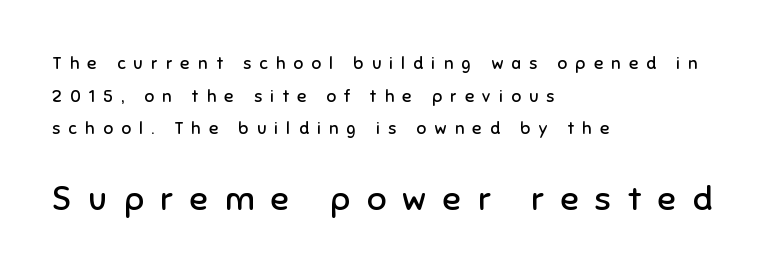
Q: Is the text bold? A: No.
Q: Is the text italic (slanted)? A: No, it is upright.
Q: Is the typeface a serif or a sans-serif typeface? A: Sans-serif.
Q: Is the text underlined? A: No.
Q: How is the paragraph aligned? A: Left-aligned.
Q: Is the spacing between letters normal or unusually wide? A: Unusually wide.
Q: Is the spacing between lines tight, normal or loose? A: Loose.
Q: Which block of text is set in a larger size, the first (top) or the second (bottom)? A: The second (bottom) one.
Q: Width (condensed, normal, or wide)? A: Normal.
Q: Stroke contrast? A: Low.
Q: x-height? A: Medium.
Q: Monospaced? A: No.
